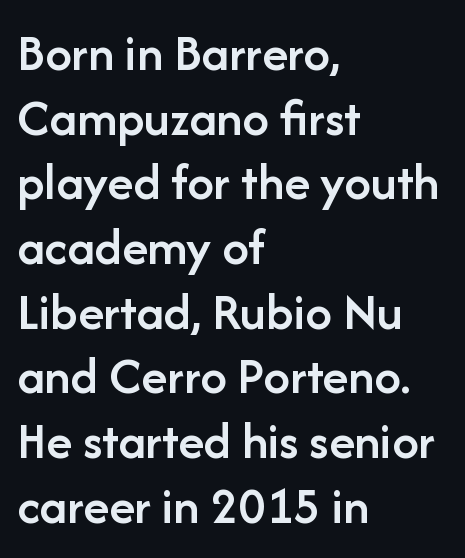
{"serif": "no", "italic": "no", "bold": "semi", "weight": "semibold", "width": "normal", "stroke_contrast": "low", "x_height": "medium", "monospaced": "no", "underline": "no", "align": "left", "line_spacing_ratio": 1.22, "letter_spacing": "normal", "letter_spacing_em": 0.0, "glyph_px": 53}
